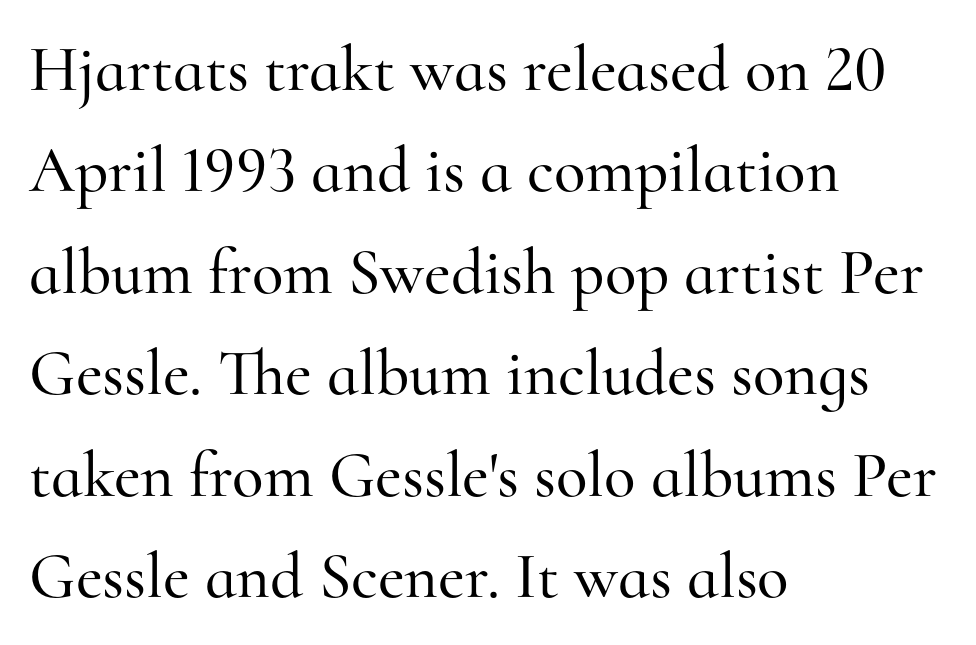
{"serif": "yes", "italic": "no", "width": "normal", "stroke_contrast": "high", "x_height": "small", "monospaced": "no", "underline": "no", "align": "left", "line_spacing": "normal", "line_spacing_ratio": 1.56, "letter_spacing": "normal", "letter_spacing_em": 0.0, "glyph_px": 65}
